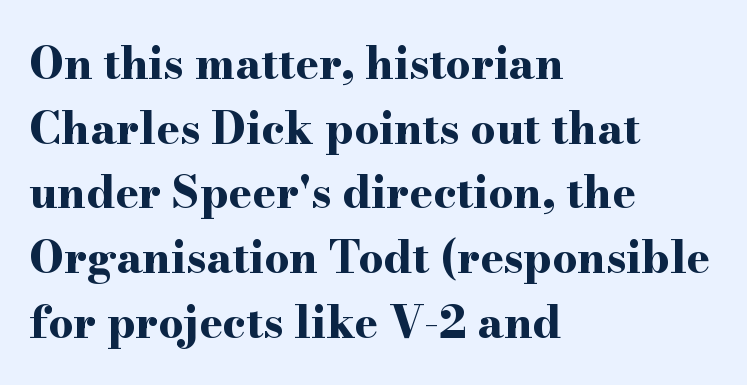
{"serif": "yes", "italic": "no", "bold": "yes", "weight": "bold", "width": "wide", "stroke_contrast": "high", "x_height": "small", "monospaced": "no", "underline": "no", "align": "left", "line_spacing": "normal", "line_spacing_ratio": 1.47, "letter_spacing": "normal", "letter_spacing_em": 0.0, "glyph_px": 44}
